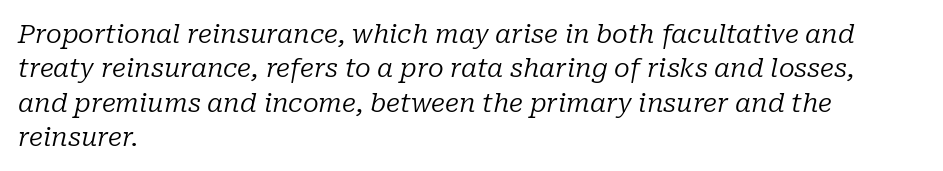
Q: Is the text bold? A: No.
Q: Is the text italic (slanted)? A: Yes, it leans right by about 10 degrees.
Q: Is the text underlined? A: No.
Q: How is the paragraph aligned? A: Left-aligned.
Q: Is the spacing between letters normal or unusually wide? A: Normal.
Q: Is the spacing between lines tight, normal or loose? A: Normal.
